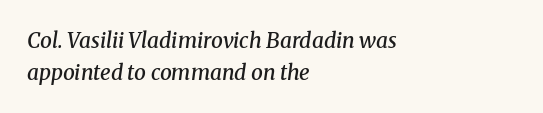
Q: Is the text bold? A: Semi-bold.
Q: Is the text italic (slanted)? A: Yes, it leans right by about 8 degrees.
Q: Is the text underlined? A: No.
Q: How is the paragraph aligned? A: Left-aligned.
Q: Is the spacing between letters normal or unusually wide? A: Normal.
Q: Is the spacing between lines tight, normal or loose? A: Normal.
